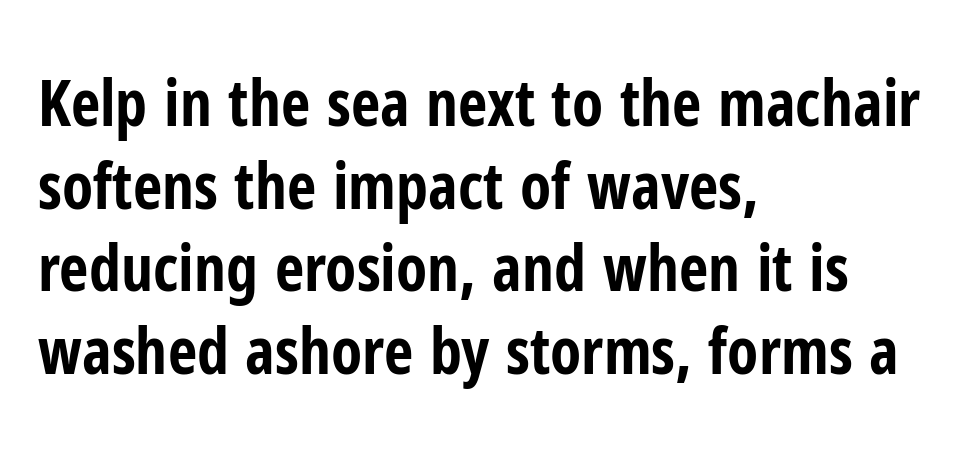
{"serif": "no", "italic": "no", "bold": "yes", "weight": "bold", "width": "condensed", "stroke_contrast": "low", "x_height": "medium", "monospaced": "no", "underline": "no", "align": "left", "line_spacing": "normal", "line_spacing_ratio": 1.29, "letter_spacing": "normal", "letter_spacing_em": 0.0, "glyph_px": 64}
